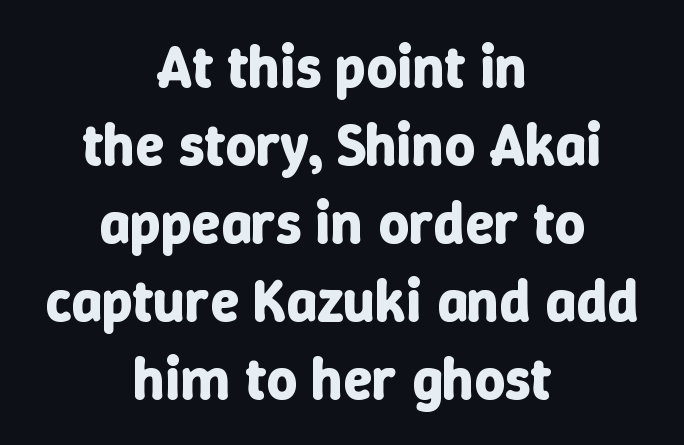
Q: Is the text bold? A: Yes.
Q: Is the text italic (slanted)? A: No, it is upright.
Q: Is the text underlined? A: No.
Q: How is the paragraph aligned? A: Centered.
Q: Is the spacing between letters normal or unusually wide? A: Normal.
Q: Is the spacing between lines tight, normal or loose? A: Normal.
Q: Width (condensed, normal, or wide)? A: Normal.
Q: Stroke contrast? A: Low.
Q: x-height? A: Medium.
Q: Monospaced? A: No.
